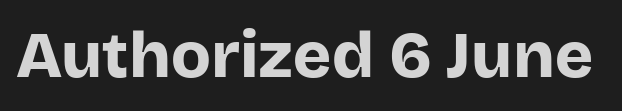
The image shows 65 px bold sans-serif type, upright; set normal letter spacing, not underlined; low stroke contrast and a large x-height.
